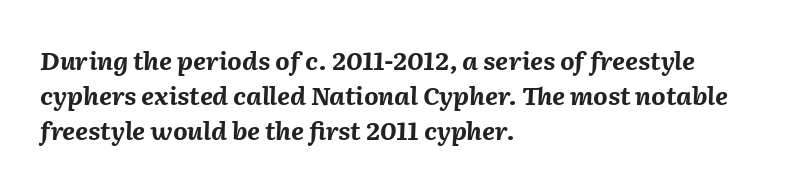
Q: Is the text bold? A: Yes.
Q: Is the text italic (slanted)? A: Yes, it leans right by about 2 degrees.
Q: Is the text underlined? A: No.
Q: How is the paragraph aligned? A: Left-aligned.
Q: Is the spacing between letters normal or unusually wide? A: Normal.
Q: Is the spacing between lines tight, normal or loose? A: Normal.
